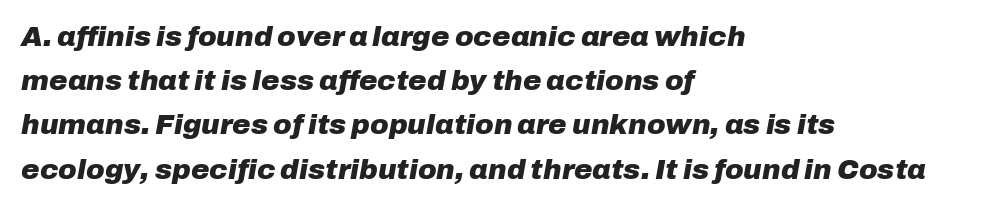
The image shows 28 px heavy type, italic (leaning right); set left-aligned, normal line spacing (1.58x), normal letter spacing, not underlined; low stroke contrast and a medium x-height.
